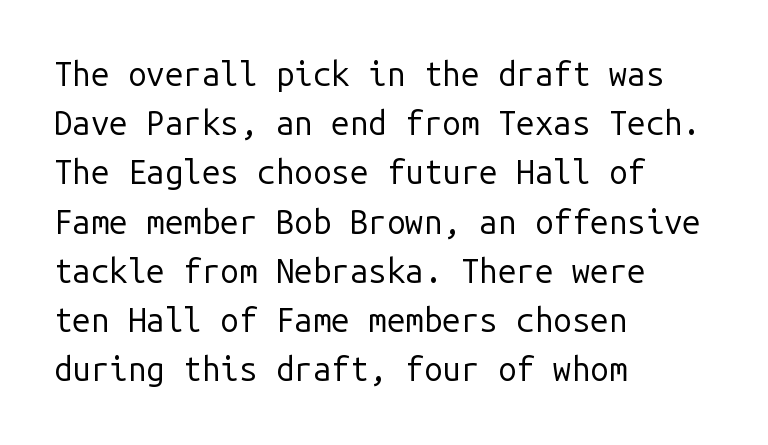
{"serif": "no", "italic": "no", "bold": "no", "weight": "regular", "width": "normal", "stroke_contrast": "low", "x_height": "medium", "monospaced": "yes", "underline": "no", "align": "left", "line_spacing": "normal", "line_spacing_ratio": 1.49, "letter_spacing": "normal", "letter_spacing_em": 0.0, "glyph_px": 33}
